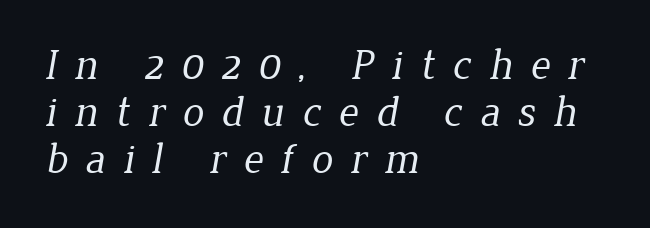
{"serif": "yes", "bold": "no", "weight": "regular", "width": "normal", "stroke_contrast": "low", "x_height": "medium", "monospaced": "no", "underline": "no", "align": "left", "line_spacing": "tight", "line_spacing_ratio": 1.09, "letter_spacing": "wide", "letter_spacing_em": 0.41, "glyph_px": 43}
